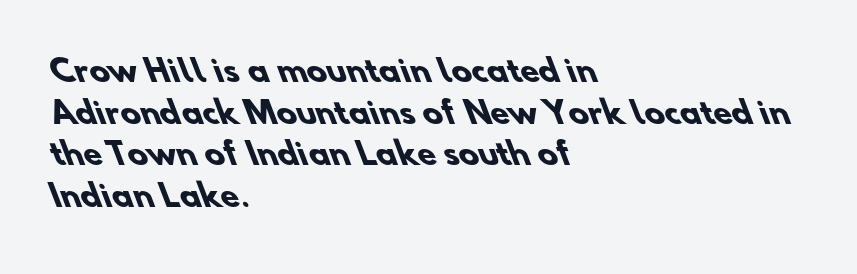
Q: Is the text bold? A: Yes.
Q: Is the typeface a serif or a sans-serif typeface? A: Sans-serif.
Q: Is the text underlined? A: No.
Q: How is the paragraph aligned? A: Left-aligned.
Q: Is the spacing between letters normal or unusually wide? A: Normal.
Q: Is the spacing between lines tight, normal or loose? A: Normal.
Q: Width (condensed, normal, or wide)? A: Normal.
Q: Stroke contrast? A: Low.
Q: x-height? A: Small.
Q: Monospaced? A: No.
